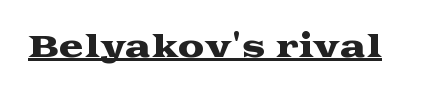
Q: Is the text italic (slanted)? A: No, it is upright.
Q: Is the typeface a serif or a sans-serif typeface? A: Serif.
Q: Is the text underlined? A: Yes.
Q: Is the spacing between letters normal or unusually wide? A: Normal.
Q: Width (condensed, normal, or wide)? A: Wide.
Q: Stroke contrast? A: Medium.
Q: x-height? A: Medium.
Q: Monospaced? A: No.
